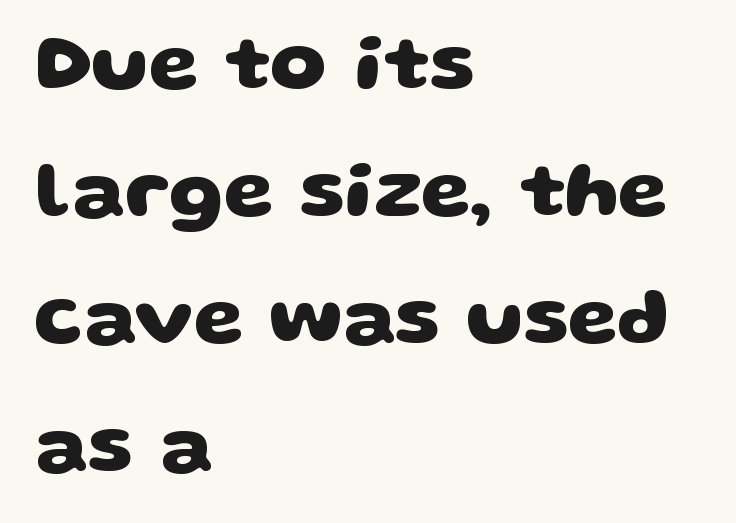
The image shows 80 px heavy, wide sans-serif type; set left-aligned, normal line spacing (1.59x), normal letter spacing, not underlined; low stroke contrast and a large x-height.
